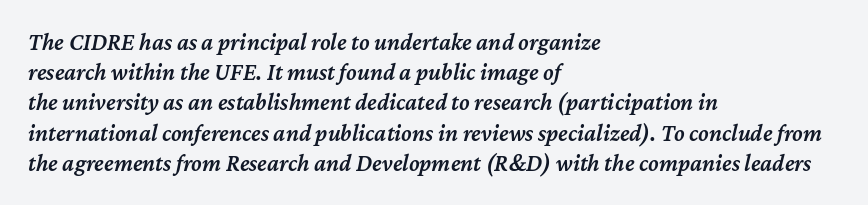
Q: Is the text bold? A: Semi-bold.
Q: Is the text italic (slanted)? A: Yes, it leans right by about 12 degrees.
Q: Is the text underlined? A: No.
Q: How is the paragraph aligned? A: Left-aligned.
Q: Is the spacing between letters normal or unusually wide? A: Normal.
Q: Is the spacing between lines tight, normal or loose? A: Normal.
